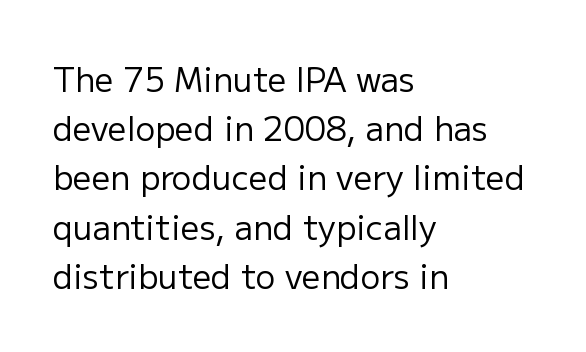
The weight tops out at a normal text grade. The rendering anchors every line to the left-hand side. Any mark beneath the type? The region is blank. Every character sits straight up, as roman type does.
